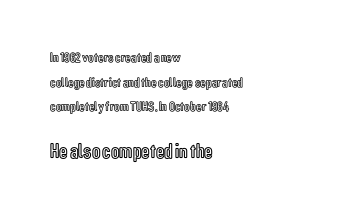
Each word holds together tightly as a unit, with standard inter-letter gaps. Letters rest on an invisible, unmarked baseline. You can tell it's not italic because the verticals are truly vertical. Size hierarchy here favors the trailing block over the leading one. The lines are quadded left.
